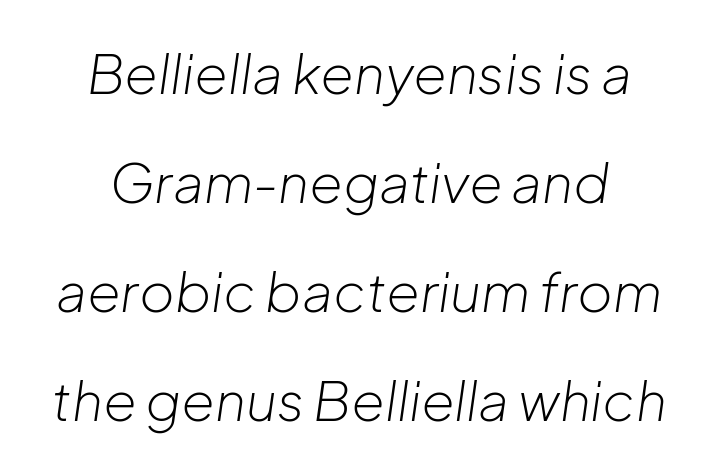
Each stroke keeps to a modest, everyday thickness or less. The space directly below the letters is spotless. Inter-character spacing is left at the font's built-in metrics. The face used here is proportionally spaced, like ordinary book or web type.
